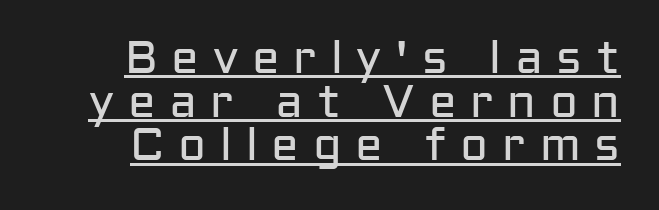
Stems and bowls with no extra thickness — not bold. Examine the stroke ends and you'll find no serifs. Posture: vertical. Students, observe the line beneath the letters — that is underlining.
